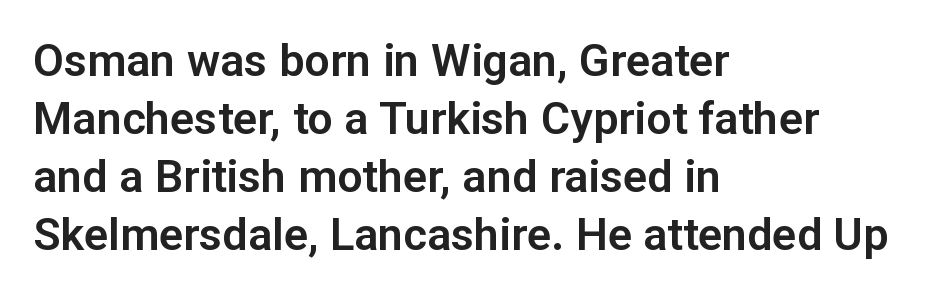
Q: Is the text italic (slanted)? A: No, it is upright.
Q: Is the typeface a serif or a sans-serif typeface? A: Sans-serif.
Q: Is the text underlined? A: No.
Q: How is the paragraph aligned? A: Left-aligned.
Q: Is the spacing between letters normal or unusually wide? A: Normal.
Q: Is the spacing between lines tight, normal or loose? A: Normal.
Q: Width (condensed, normal, or wide)? A: Normal.
Q: Stroke contrast? A: Low.
Q: x-height? A: Medium.
Q: Monospaced? A: No.
